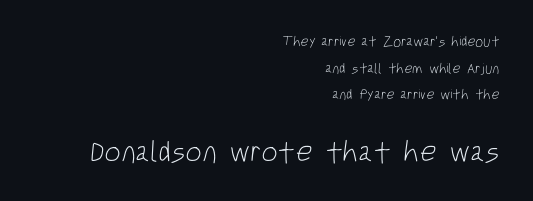
Q: Is the text bold? A: No.
Q: Is the typeface a serif or a sans-serif typeface? A: Sans-serif.
Q: Is the text underlined? A: No.
Q: How is the paragraph aligned? A: Right-aligned.
Q: Is the spacing between letters normal or unusually wide? A: Normal.
Q: Is the spacing between lines tight, normal or loose? A: Loose.
Q: Which block of text is set in a larger size, the first (top) or the second (bottom)? A: The second (bottom) one.
Q: Width (condensed, normal, or wide)? A: Condensed.
Q: Stroke contrast? A: Low.
Q: x-height? A: Large.
Q: Monospaced? A: No.
